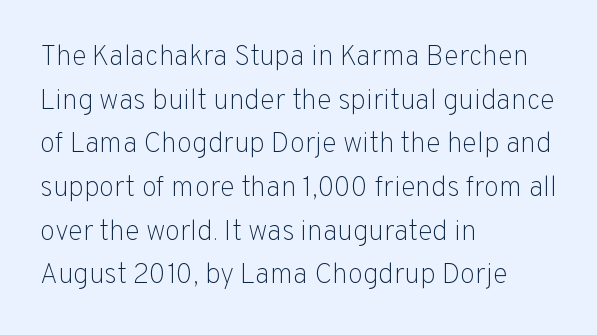
{"serif": "no", "italic": "no", "bold": "no", "weight": "light", "width": "normal", "stroke_contrast": "low", "x_height": "medium", "monospaced": "no", "underline": "no", "align": "left", "line_spacing": "normal", "line_spacing_ratio": 1.56, "letter_spacing": "normal", "letter_spacing_em": 0.0, "glyph_px": 28}
